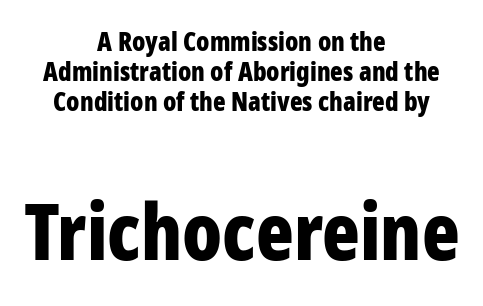
Q: Is the text bold? A: Yes.
Q: Is the text italic (slanted)? A: No, it is upright.
Q: Is the typeface a serif or a sans-serif typeface? A: Sans-serif.
Q: Is the text underlined? A: No.
Q: How is the paragraph aligned? A: Centered.
Q: Is the spacing between letters normal or unusually wide? A: Normal.
Q: Which block of text is set in a larger size, the first (top) or the second (bottom)? A: The second (bottom) one.
Q: Width (condensed, normal, or wide)? A: Condensed.
Q: Stroke contrast? A: Low.
Q: x-height? A: Medium.
Q: Monospaced? A: No.
